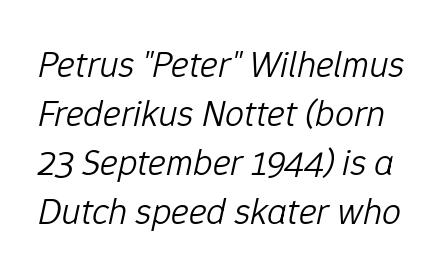
Q: Is the text bold? A: No.
Q: Is the text italic (slanted)? A: Yes, it leans right by about 12 degrees.
Q: Is the text underlined? A: No.
Q: Is the spacing between letters normal or unusually wide? A: Normal.
Q: Is the spacing between lines tight, normal or loose? A: Normal.
Q: Width (condensed, normal, or wide)? A: Normal.
Q: Stroke contrast? A: Low.
Q: x-height? A: Medium.
Q: Monospaced? A: No.
